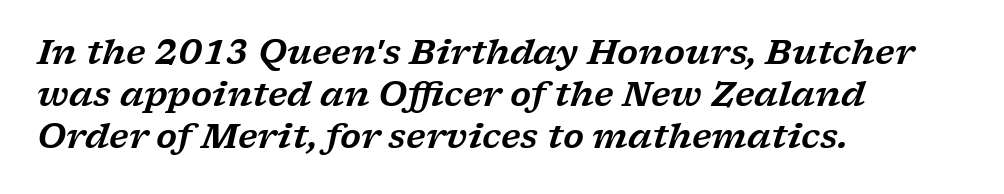
{"serif": "yes", "italic": "yes", "lean": "right", "slant_degrees": 17, "width": "wide", "stroke_contrast": "low", "x_height": "medium", "monospaced": "no", "underline": "no", "align": "left", "line_spacing_ratio": 1.24, "letter_spacing": "normal", "letter_spacing_em": 0.0, "glyph_px": 34}
